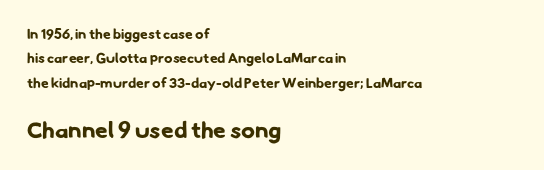
{"bold": "yes", "underline": "no", "align": "left", "line_spacing_ratio": 1.75, "letter_spacing": "normal", "letter_spacing_em": 0.0, "larger_block": "second", "size_ratio": 1.64, "glyph_px": 23}
